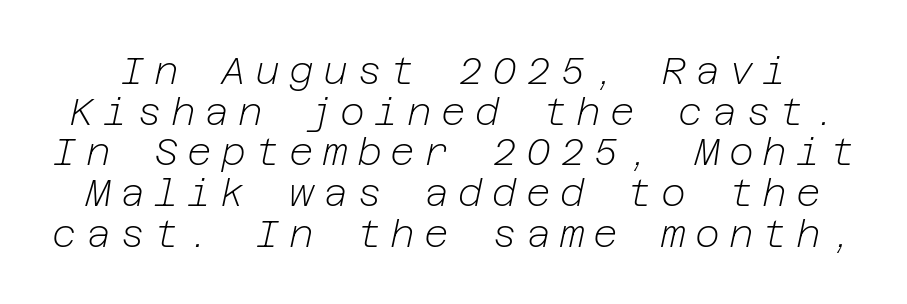
Q: Is the text bold? A: No.
Q: Is the text italic (slanted)? A: Yes, it leans right by about 12 degrees.
Q: Is the text underlined? A: No.
Q: Is the spacing between letters normal or unusually wide? A: Unusually wide.
Q: Is the spacing between lines tight, normal or loose? A: Tight.
Q: Width (condensed, normal, or wide)? A: Normal.
Q: Stroke contrast? A: Low.
Q: x-height? A: Medium.
